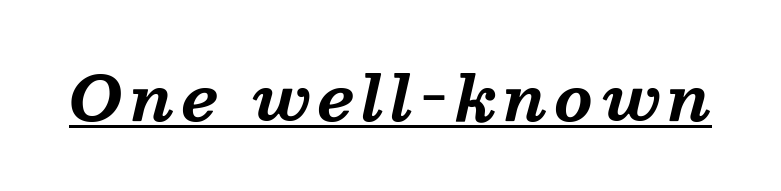
These lines are rendered in a variable-pitch font. Yep, that's italic — everything's leaning. A typographer would call this underscored text. Summary of weight: heavy, a full bold.
